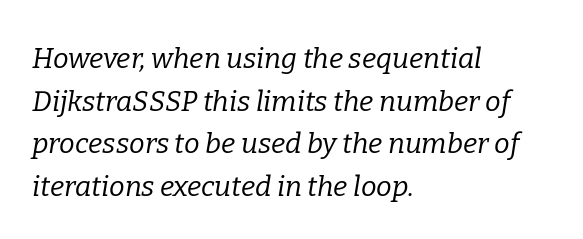
{"serif": "yes", "italic": "yes", "lean": "right", "slant_degrees": 9, "bold": "no", "weight": "regular", "width": "normal", "stroke_contrast": "low", "x_height": "medium", "monospaced": "no", "underline": "no", "align": "left", "line_spacing": "normal", "line_spacing_ratio": 1.52, "letter_spacing": "normal", "letter_spacing_em": 0.0, "glyph_px": 28}
